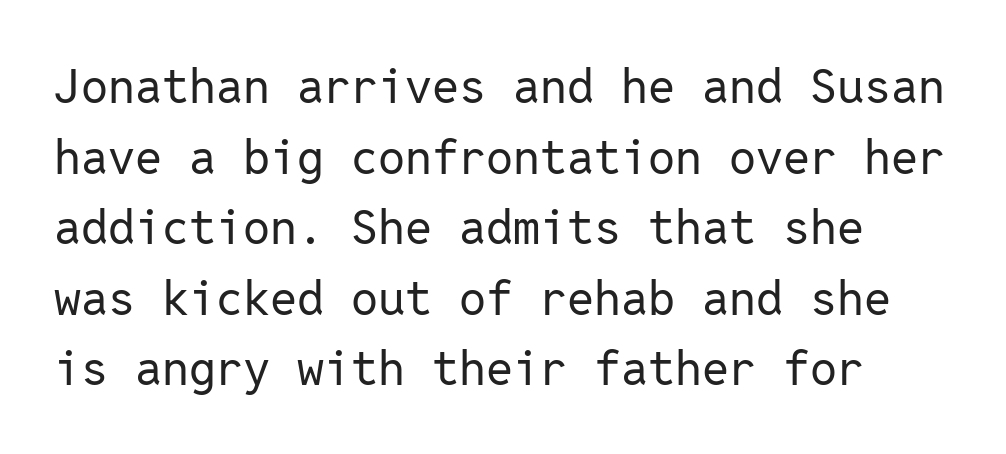
Spacing verdict: monospaced, one width for all characters. Quick note: interline space is typical. Plain, unruled lines of type. Vertical strokes here are truly vertical. Glyph-to-glyph distance matches everyday printed text. The passage shown is typeset with a sans-serif family.
